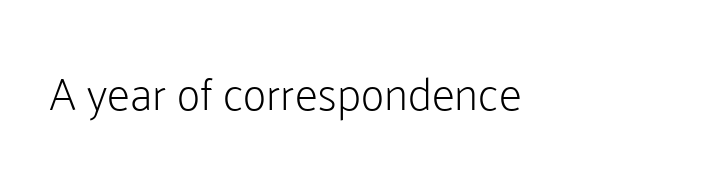
Q: Is the text bold? A: No.
Q: Is the text italic (slanted)? A: No, it is upright.
Q: Is the typeface a serif or a sans-serif typeface? A: Sans-serif.
Q: Is the text underlined? A: No.
Q: Is the spacing between letters normal or unusually wide? A: Normal.
Q: Width (condensed, normal, or wide)? A: Normal.
Q: Stroke contrast? A: Low.
Q: x-height? A: Medium.
Q: Monospaced? A: No.
